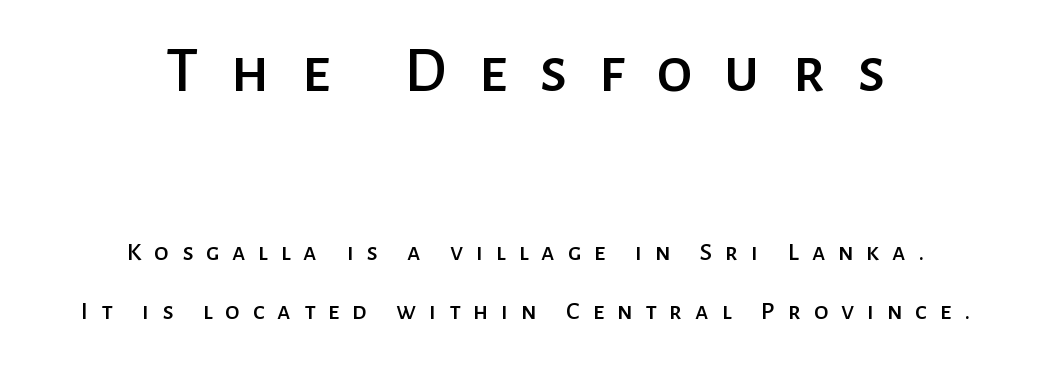
Q: Is the text italic (slanted)? A: No, it is upright.
Q: Is the typeface a serif or a sans-serif typeface? A: Sans-serif.
Q: Is the text underlined? A: No.
Q: How is the paragraph aligned? A: Centered.
Q: Is the spacing between letters normal or unusually wide? A: Unusually wide.
Q: Is the spacing between lines tight, normal or loose? A: Loose.
Q: Which block of text is set in a larger size, the first (top) or the second (bottom)? A: The first (top) one.
Q: Width (condensed, normal, or wide)? A: Normal.
Q: Stroke contrast? A: Low.
Q: x-height? A: Medium.
Q: Monospaced? A: No.
